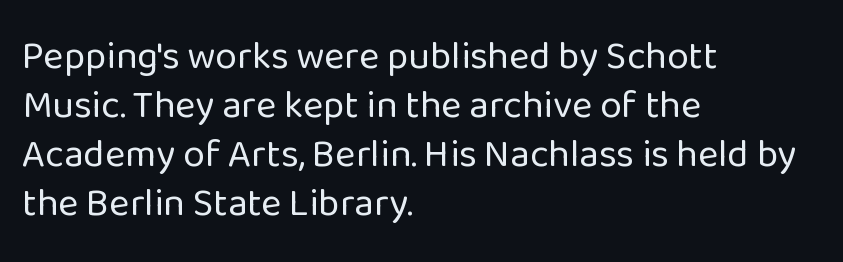
Each letter keeps its own natural width here, so spacing adapts to shape. The gaps between neighbouring characters are ordinary and unremarkable. The letters stand straight up with perfectly vertical stems. The rendering uses a moderate line-height, typical for paragraphs.
